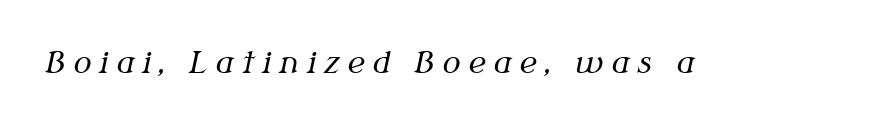
Q: Is the text bold? A: No.
Q: Is the text italic (slanted)? A: Yes, it leans right by about 12 degrees.
Q: Is the typeface a serif or a sans-serif typeface? A: Serif.
Q: Is the text underlined? A: No.
Q: Is the spacing between letters normal or unusually wide? A: Unusually wide.
Q: Width (condensed, normal, or wide)? A: Normal.
Q: Stroke contrast? A: Medium.
Q: x-height? A: Medium.
Q: Monospaced? A: No.
